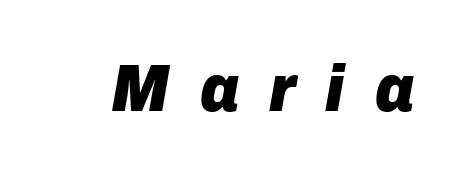
{"italic": "yes", "lean": "right", "slant_degrees": 10, "bold": "yes", "weight": "heavy", "width": "normal", "stroke_contrast": "low", "x_height": "medium", "monospaced": "no", "underline": "no", "letter_spacing": "wide", "letter_spacing_em": 0.46, "glyph_px": 66}
